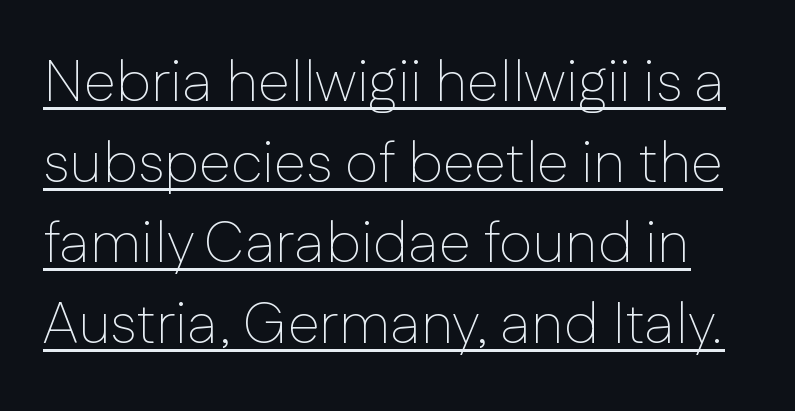
{"serif": "no", "italic": "no", "bold": "no", "weight": "thin", "width": "normal", "stroke_contrast": "low", "x_height": "medium", "monospaced": "no", "underline": "yes", "line_spacing": "normal", "line_spacing_ratio": 1.39, "letter_spacing": "normal", "letter_spacing_em": 0.0, "glyph_px": 58}
